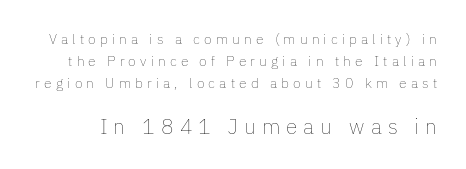
{"italic": "no", "bold": "no", "underline": "no", "line_spacing": "normal", "line_spacing_ratio": 1.57, "letter_spacing": "wide", "letter_spacing_em": 0.29, "larger_block": "second", "size_ratio": 1.5, "glyph_px": 21}
